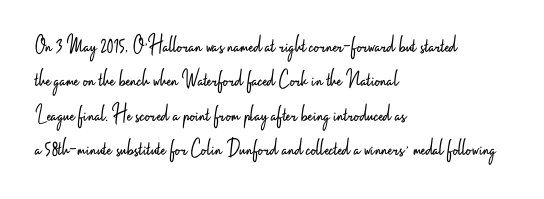
{"bold": "no", "underline": "no", "align": "left", "line_spacing": "normal", "line_spacing_ratio": 1.38, "letter_spacing": "normal", "letter_spacing_em": 0.0, "glyph_px": 25}
